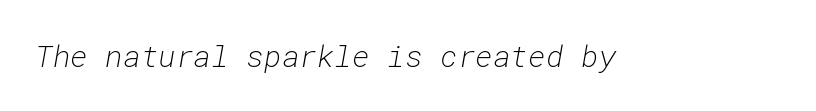
Q: Is the text bold? A: No.
Q: Is the text italic (slanted)? A: Yes, it leans right by about 10 degrees.
Q: Is the text underlined? A: No.
Q: Is the spacing between letters normal or unusually wide? A: Normal.
Q: Width (condensed, normal, or wide)? A: Normal.
Q: Stroke contrast? A: Low.
Q: x-height? A: Medium.
Q: Monospaced? A: Yes.
